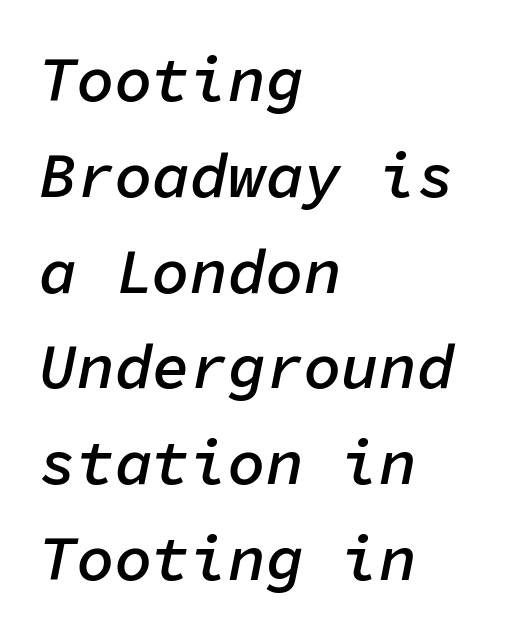
Q: Is the text bold? A: Semi-bold.
Q: Is the text italic (slanted)? A: Yes, it leans right by about 11 degrees.
Q: Is the text underlined? A: No.
Q: How is the paragraph aligned? A: Left-aligned.
Q: Is the spacing between letters normal or unusually wide? A: Normal.
Q: Is the spacing between lines tight, normal or loose? A: Normal.
Q: Width (condensed, normal, or wide)? A: Normal.
Q: Stroke contrast? A: Low.
Q: x-height? A: Medium.
Q: Monospaced? A: Yes.
